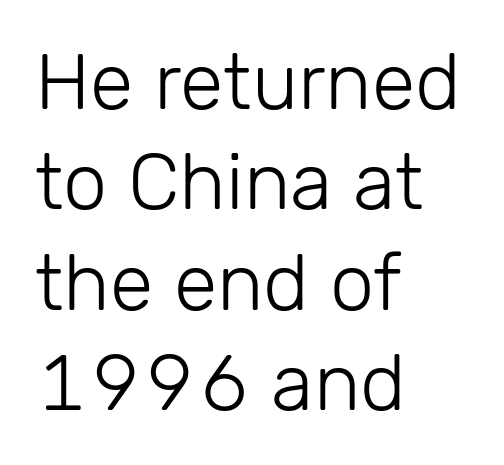
The image shows 79 px light sans-serif type, upright; set left-aligned, normal line spacing (1.27x), normal letter spacing, not underlined; low stroke contrast and a medium x-height.
